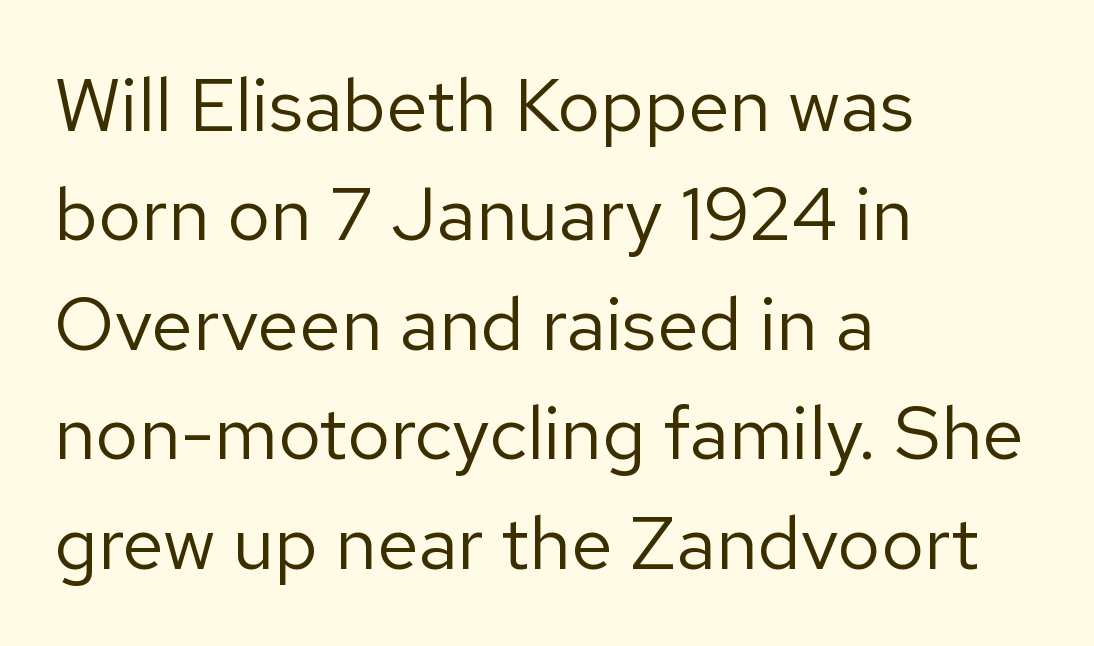
{"serif": "no", "italic": "no", "bold": "no", "weight": "regular", "width": "normal", "stroke_contrast": "low", "x_height": "medium", "monospaced": "no", "underline": "no", "align": "left", "line_spacing": "normal", "line_spacing_ratio": 1.46, "letter_spacing": "normal", "letter_spacing_em": 0.0, "glyph_px": 75}
